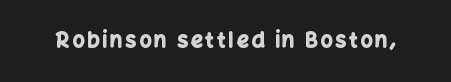
{"italic": "no", "bold": "yes", "underline": "no", "glyph_px": 21}
